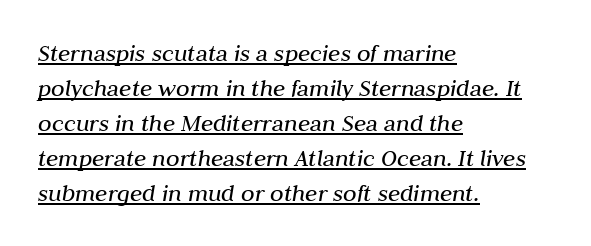
Stroke mass is kept to a normal reading level or below. A student would call this left alignment; a typographer would say flush left, rag right. Look at the tracking — it's just the regular setting, nothing added. Interline gaps are of average width in this sample. Decoration check: the copy is underlined.
